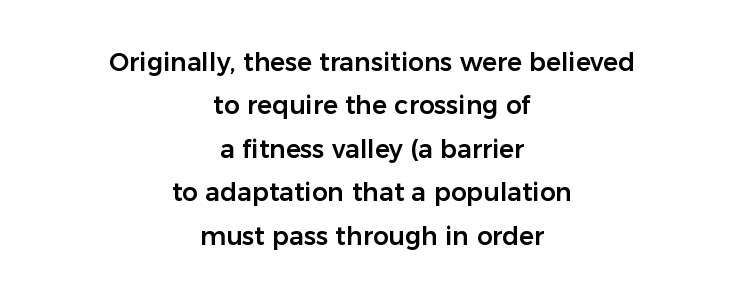
Q: Is the text italic (slanted)? A: No, it is upright.
Q: Is the text underlined? A: No.
Q: How is the paragraph aligned? A: Centered.
Q: Is the spacing between letters normal or unusually wide? A: Normal.
